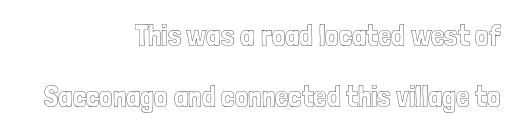
The face used here is proportionally spaced, like ordinary book or web type. Vertical strokes here are truly vertical. The leading is generous, giving the passage an open texture. Descenders hang freely into open space. Students, note that the glyphs here touch the page at normal intervals. The setting favours the right margin, as signatures and pull-quotes sometimes do.
